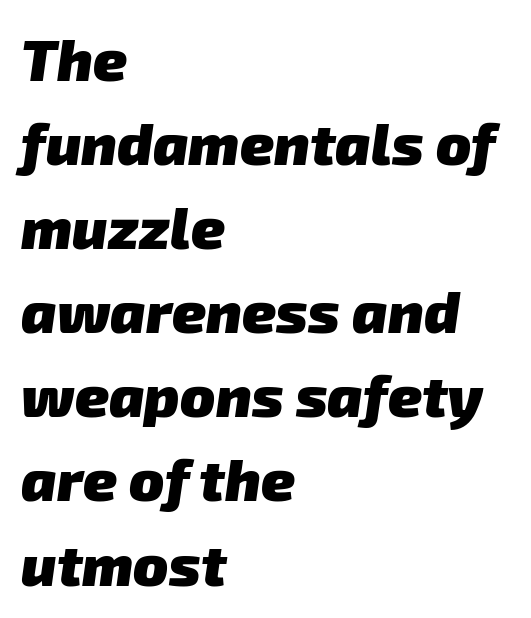
Q: Is the text bold? A: Yes.
Q: Is the typeface a serif or a sans-serif typeface? A: Sans-serif.
Q: Is the text underlined? A: No.
Q: How is the paragraph aligned? A: Left-aligned.
Q: Is the spacing between letters normal or unusually wide? A: Normal.
Q: Is the spacing between lines tight, normal or loose? A: Normal.
Q: Width (condensed, normal, or wide)? A: Normal.
Q: Stroke contrast? A: Low.
Q: x-height? A: Medium.
Q: Monospaced? A: No.
